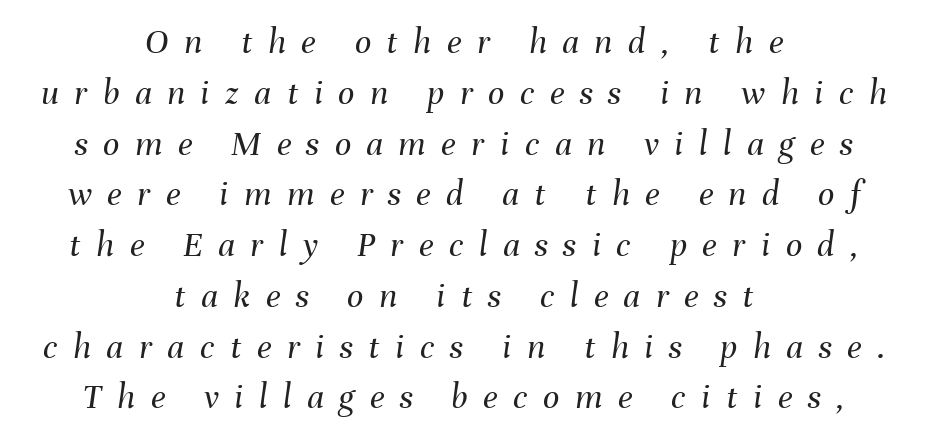
{"italic": "yes", "lean": "right", "slant_degrees": 8, "bold": "no", "weight": "regular", "width": "normal", "stroke_contrast": "medium", "x_height": "medium", "monospaced": "no", "underline": "no", "align": "center", "line_spacing": "normal", "line_spacing_ratio": 1.41, "letter_spacing": "wide", "letter_spacing_em": 0.43, "glyph_px": 36}
